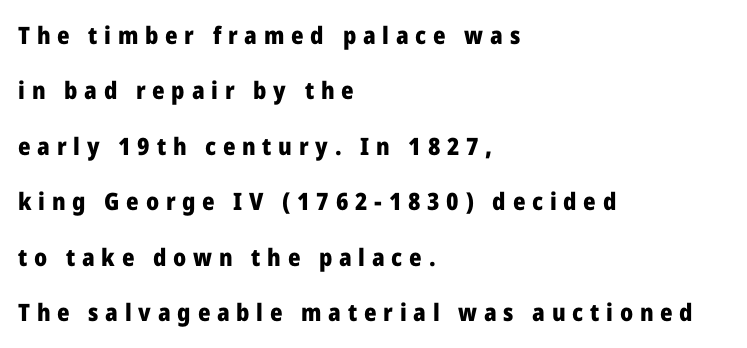
{"italic": "no", "bold": "yes", "underline": "no", "align": "left", "line_spacing": "loose", "line_spacing_ratio": 2.31, "letter_spacing": "wide", "letter_spacing_em": 0.28, "glyph_px": 24}
